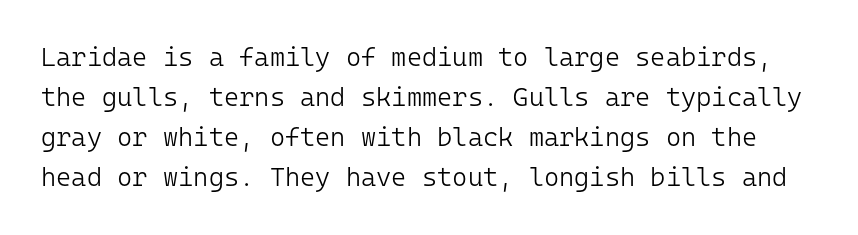
{"italic": "no", "bold": "no", "underline": "no", "line_spacing": "normal", "line_spacing_ratio": 1.54, "letter_spacing": "normal", "letter_spacing_em": 0.0, "glyph_px": 26}
